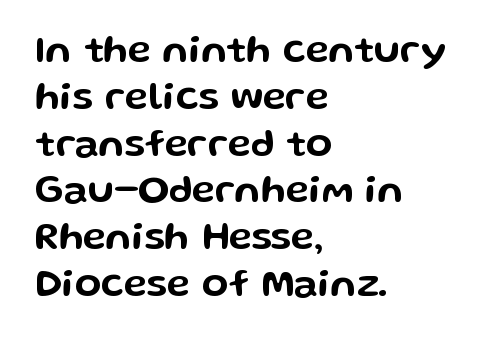
{"serif": "no", "italic": "no", "width": "wide", "stroke_contrast": "low", "x_height": "medium", "monospaced": "no", "underline": "no", "align": "left", "line_spacing_ratio": 1.2, "letter_spacing": "normal", "letter_spacing_em": 0.0, "glyph_px": 39}
